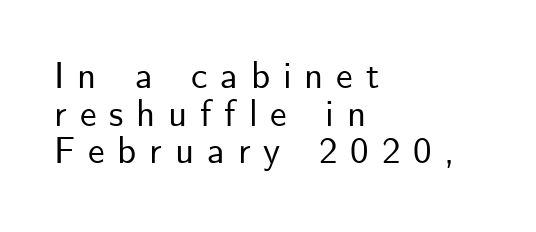
{"serif": "no", "italic": "no", "width": "normal", "stroke_contrast": "low", "x_height": "small", "monospaced": "no", "underline": "no", "align": "left", "line_spacing": "tight", "line_spacing_ratio": 1.02, "letter_spacing": "wide", "letter_spacing_em": 0.35, "glyph_px": 37}
